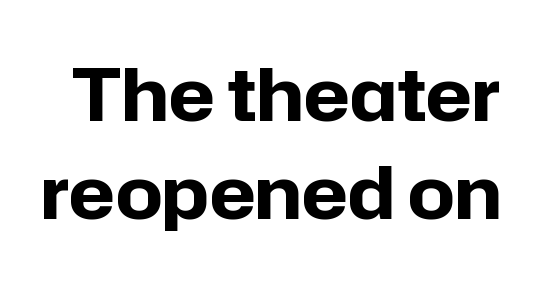
{"serif": "no", "italic": "no", "bold": "yes", "weight": "bold", "width": "normal", "stroke_contrast": "low", "x_height": "medium", "monospaced": "no", "underline": "no", "line_spacing": "normal", "line_spacing_ratio": 1.34, "letter_spacing": "normal", "letter_spacing_em": 0.0, "glyph_px": 73}
